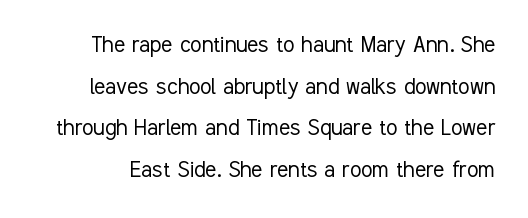
The image shows 26 px text type, upright; set normal line spacing (1.6x), normal letter spacing, not underlined.
